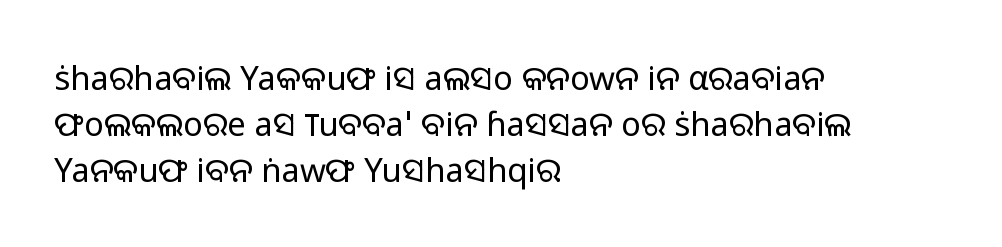
{"serif": "no", "italic": "no", "bold": "no", "weight": "light", "width": "normal", "stroke_contrast": "low", "x_height": "medium", "monospaced": "no", "underline": "no", "align": "left", "line_spacing": "normal", "line_spacing_ratio": 1.4, "letter_spacing": "normal", "letter_spacing_em": 0.0, "glyph_px": 33}
